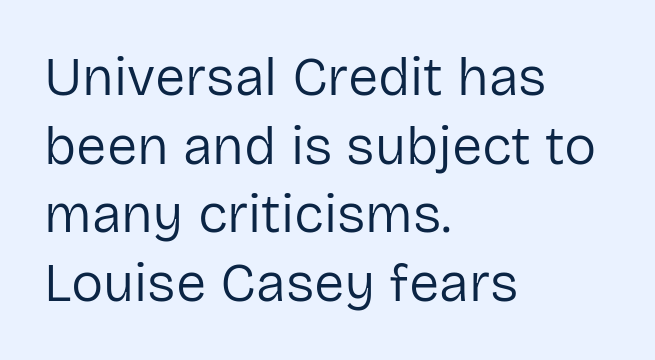
The image shows 54 px regular-weight sans-serif type, upright; set left-aligned, normal line spacing (1.27x), normal letter spacing, not underlined; low stroke contrast and a medium x-height.
